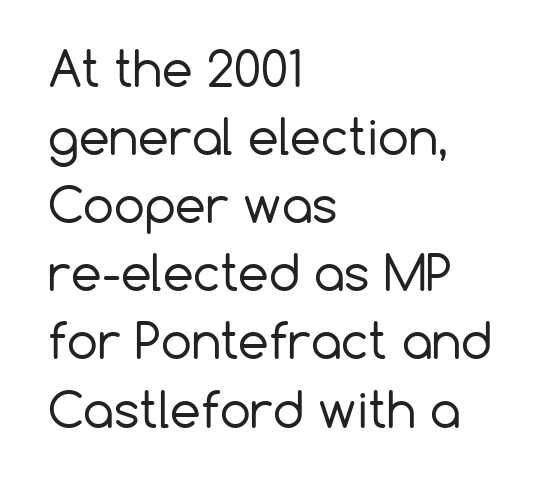
Q: Is the text bold? A: No.
Q: Is the text italic (slanted)? A: No, it is upright.
Q: Is the typeface a serif or a sans-serif typeface? A: Sans-serif.
Q: Is the text underlined? A: No.
Q: How is the paragraph aligned? A: Left-aligned.
Q: Is the spacing between letters normal or unusually wide? A: Normal.
Q: Is the spacing between lines tight, normal or loose? A: Normal.
Q: Width (condensed, normal, or wide)? A: Normal.
Q: Stroke contrast? A: Low.
Q: x-height? A: Medium.
Q: Monospaced? A: No.
